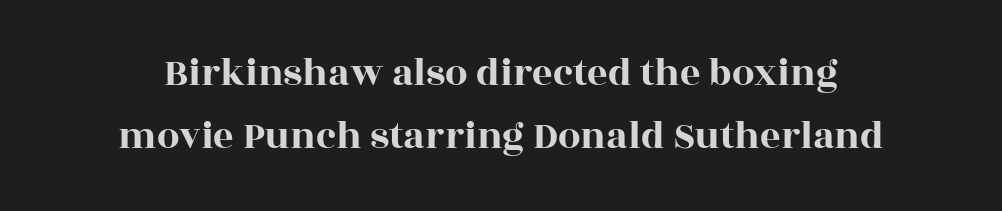
{"serif": "yes", "italic": "no", "width": "wide", "x_height": "large", "monospaced": "no", "underline": "no", "align": "center", "line_spacing": "normal", "line_spacing_ratio": 1.58, "letter_spacing": "normal", "letter_spacing_em": 0.0, "glyph_px": 40}
